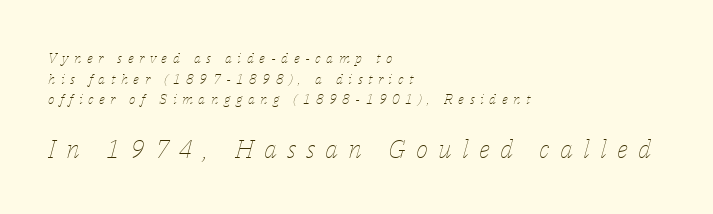
The designer gave the closing block more size than the opening block. Is the letter spacing exaggerated? Yes — the characters are pushed far apart. Descenders are the only things crossing below the line. Letters have the restrained weight of plain body copy at most.
